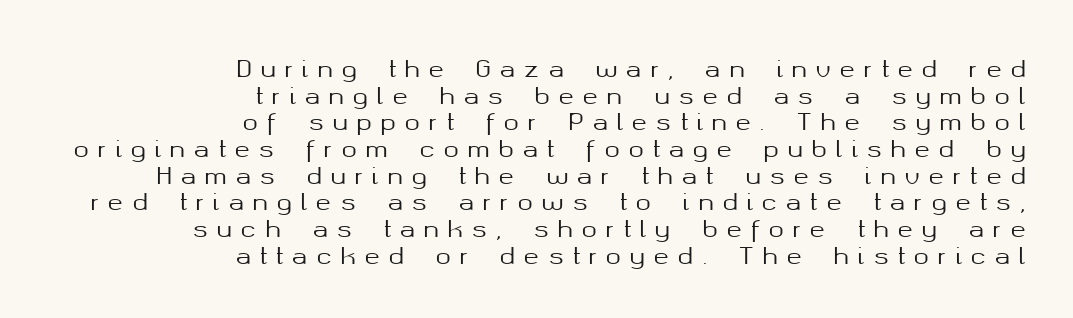
The compositor pushed each line to the right boundary. The line texture is sparse and dotted thanks to wide tracking. If you drew a line through each stem, it would be perfectly vertical. Rule under the text: the space is simply empty.
